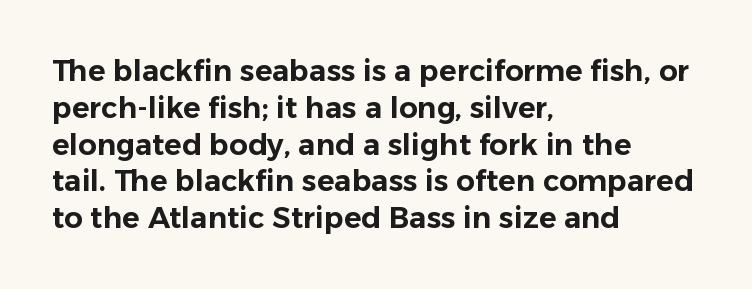
The image shows 29 px sans-serif type, upright; set left-aligned, normal line spacing (1.27x), normal letter spacing, not underlined; low stroke contrast and a medium x-height.
